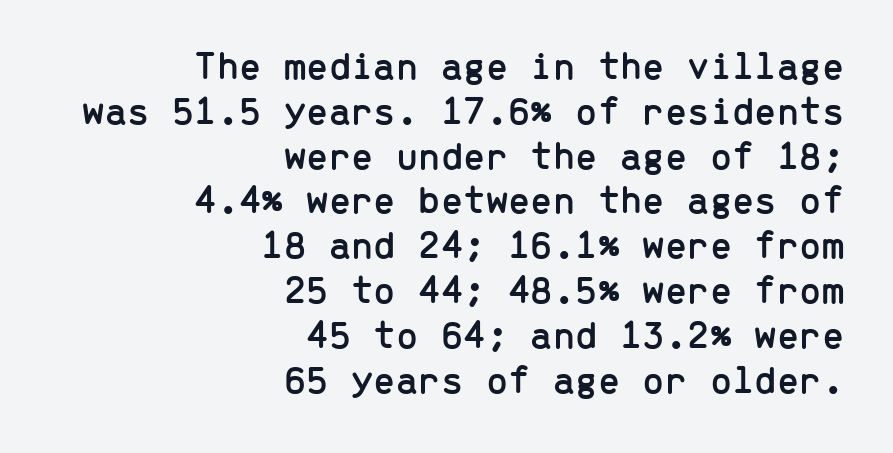
{"serif": "no", "italic": "no", "width": "normal", "stroke_contrast": "low", "x_height": "medium", "monospaced": "yes", "underline": "no", "align": "right", "line_spacing": "tight", "line_spacing_ratio": 1.12, "letter_spacing": "normal", "letter_spacing_em": 0.0, "glyph_px": 40}
